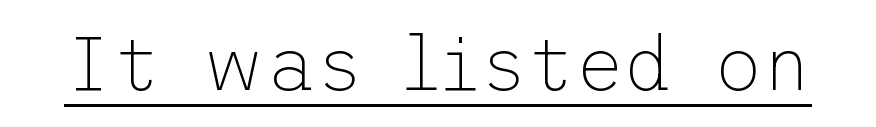
The typesetting does not lean heavy: it is not bold. These lines keep a tight, regular rhythm from letter to letter. Serif or sans? Sans — the stroke terminals are bare. Posture: straight, roman, zero tilt. The string is rendered with underlining switched on.
